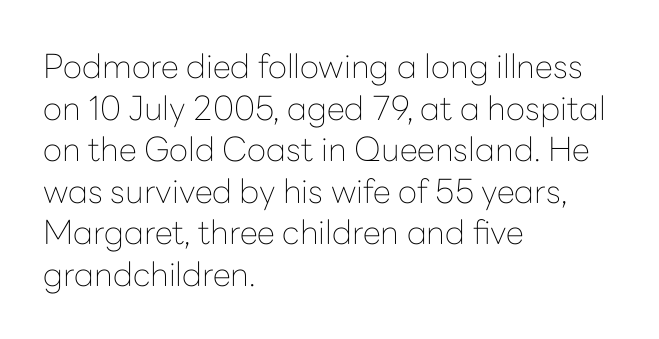
These lines are composed in type without serifs. These lines are rendered in a variable-pitch font. Weight class: somewhere from thin through regular. What stands out about the letter spacing? Nothing — it is the standard amount. The designer left line spacing at the default. The letters stand straight up with perfectly vertical stems.
